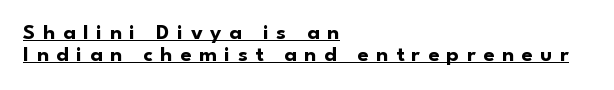
The image shows 22 px bold type, upright; set left-aligned, tight line spacing (1.02x), unusually wide letter spacing (+0.35 em), underlined.
